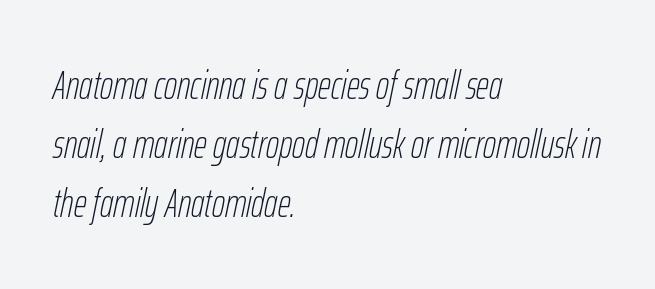
The image shows 40 px thin, condensed type, italic (leaning right); set left-aligned, normal line spacing (1.48x), normal letter spacing, not underlined; low stroke contrast and a medium x-height.
